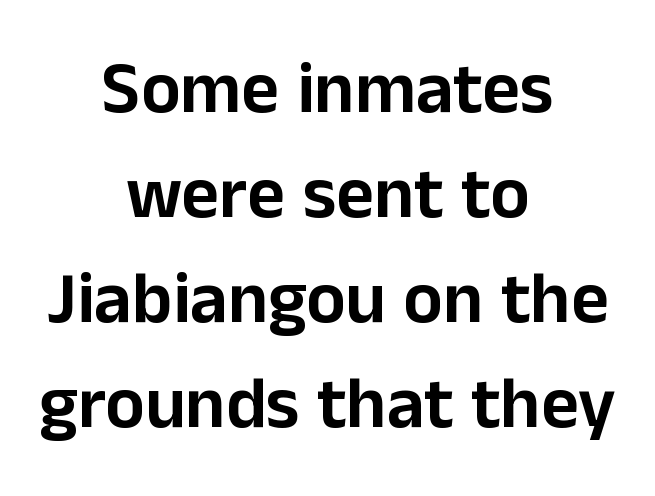
The image shows 73 px sans-serif type, upright; set centered, normal line spacing (1.44x), normal letter spacing, not underlined; low stroke contrast and a medium x-height.
